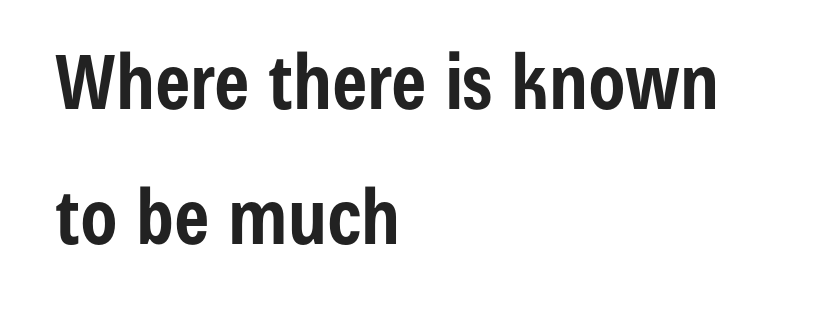
Q: Is the text bold? A: Yes.
Q: Is the text italic (slanted)? A: No, it is upright.
Q: Is the typeface a serif or a sans-serif typeface? A: Sans-serif.
Q: Is the text underlined? A: No.
Q: How is the paragraph aligned? A: Left-aligned.
Q: Is the spacing between letters normal or unusually wide? A: Normal.
Q: Width (condensed, normal, or wide)? A: Condensed.
Q: Stroke contrast? A: Low.
Q: x-height? A: Medium.
Q: Monospaced? A: No.
